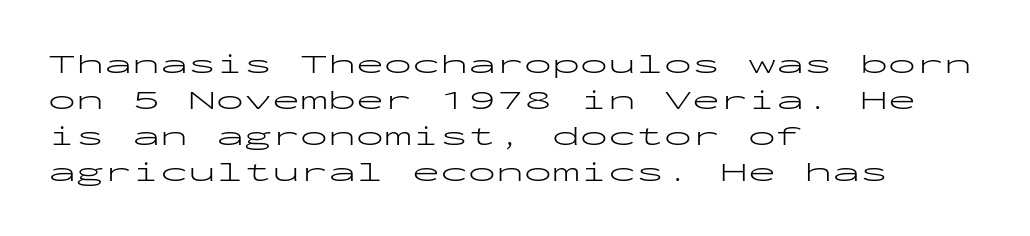
The image shows 28 px light, wide sans-serif type, upright, monospaced; set left-aligned, normal line spacing (1.29x), normal letter spacing, not underlined; low stroke contrast and a medium x-height.
